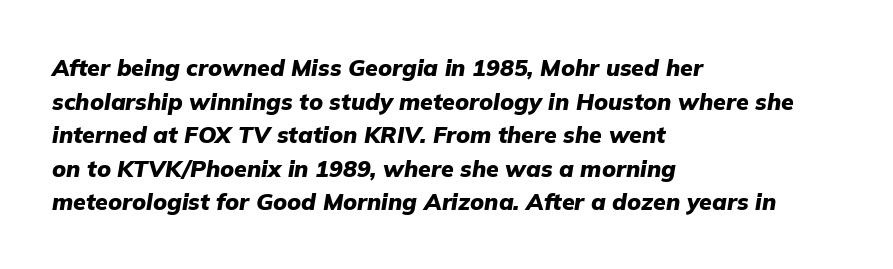
Type without underlining. Between one letter and the next there's only the usual sliver of space. Caption: multi-line text, flush left, ragged right. In terms of posture, this sample is oblique. Leading matches the norm, producing a regular column.
